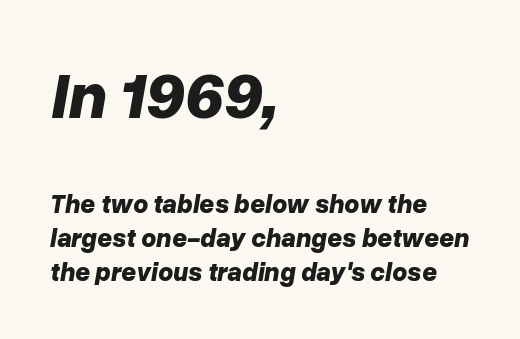
The image shows 65 px bold type, italic (leaning right); set left-aligned, normal line spacing (1.3x), normal letter spacing, not underlined; the first (top) block is 2.5x larger; low stroke contrast and a medium x-height.
